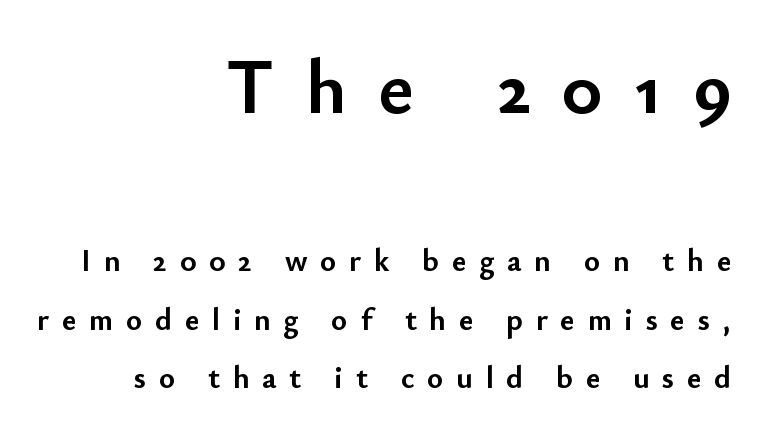
{"serif": "no", "italic": "no", "bold": "yes", "weight": "semibold", "width": "normal", "stroke_contrast": "low", "x_height": "small", "monospaced": "no", "underline": "no", "align": "right", "line_spacing_ratio": 1.89, "letter_spacing": "wide", "letter_spacing_em": 0.41, "larger_block": "first", "size_ratio": 2.48, "glyph_px": 77}
